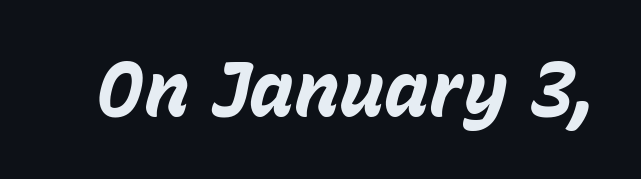
Do the characters align in a grid? No, the font is proportional. Glance below the letters and you will spot only blank space. Pretty heavy lettering here — definitely bold. What stands out about the letter spacing? Nothing — it is the standard amount.
